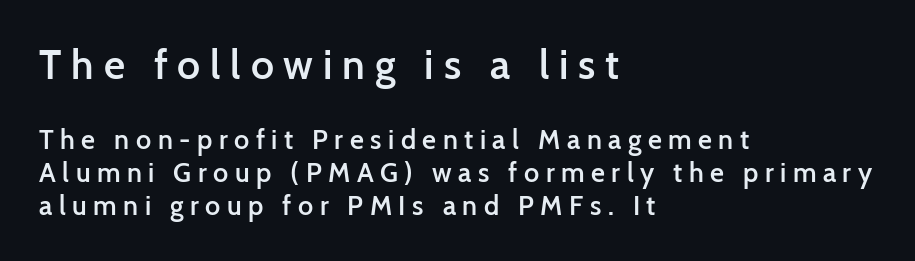
Q: Is the text bold? A: Semi-bold.
Q: Is the text italic (slanted)? A: No, it is upright.
Q: Is the typeface a serif or a sans-serif typeface? A: Sans-serif.
Q: Is the text underlined? A: No.
Q: How is the paragraph aligned? A: Left-aligned.
Q: Is the spacing between letters normal or unusually wide? A: Unusually wide.
Q: Which block of text is set in a larger size, the first (top) or the second (bottom)? A: The first (top) one.
Q: Width (condensed, normal, or wide)? A: Normal.
Q: Stroke contrast? A: Low.
Q: x-height? A: Medium.
Q: Monospaced? A: No.
